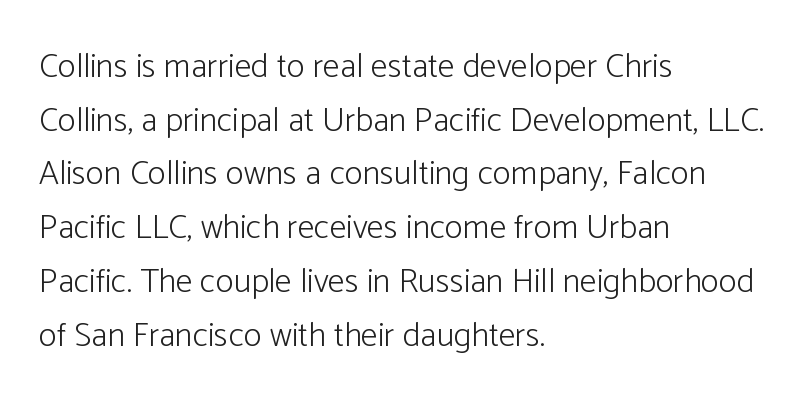
The image shows 34 px light sans-serif type, upright; set left-aligned, normal line spacing (1.58x), normal letter spacing, not underlined; low stroke contrast and a medium x-height.
